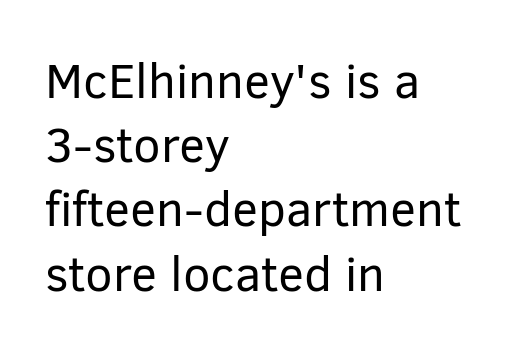
{"serif": "no", "italic": "no", "bold": "no", "weight": "regular", "width": "normal", "stroke_contrast": "low", "x_height": "medium", "monospaced": "no", "underline": "no", "align": "left", "line_spacing": "normal", "line_spacing_ratio": 1.31, "letter_spacing": "normal", "letter_spacing_em": 0.0, "glyph_px": 49}
